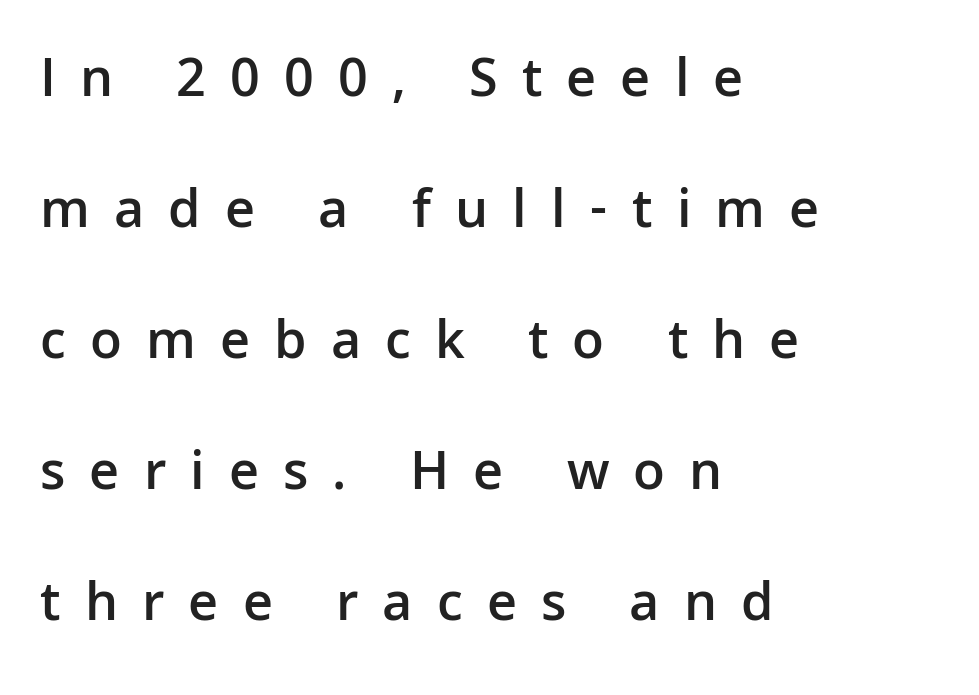
{"serif": "no", "italic": "no", "bold": "semi", "weight": "semibold", "width": "normal", "stroke_contrast": "low", "x_height": "medium", "monospaced": "no", "underline": "no", "align": "left", "line_spacing": "loose", "line_spacing_ratio": 2.34, "letter_spacing": "wide", "letter_spacing_em": 0.43, "glyph_px": 56}
